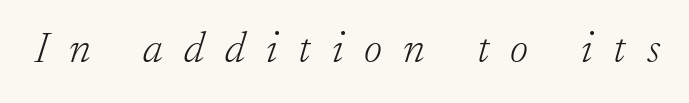
{"serif": "yes", "italic": "yes", "lean": "right", "slant_degrees": 17, "bold": "no", "weight": "light", "width": "normal", "stroke_contrast": "low", "x_height": "small", "monospaced": "no", "underline": "no", "letter_spacing": "wide", "letter_spacing_em": 0.48, "glyph_px": 44}
